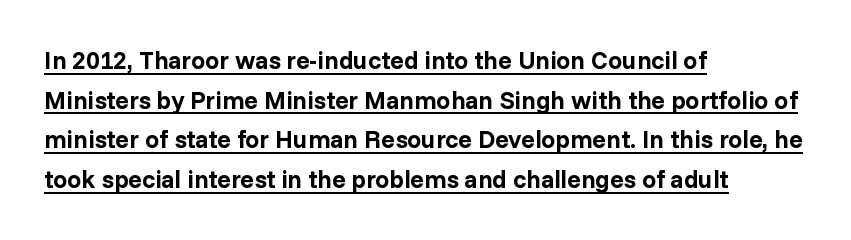
{"italic": "no", "bold": "yes", "underline": "yes", "align": "left", "line_spacing": "normal", "line_spacing_ratio": 1.59, "letter_spacing": "normal", "letter_spacing_em": 0.0, "glyph_px": 25}
